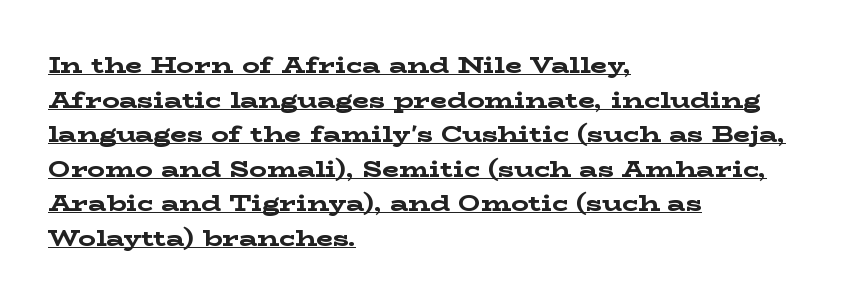
Is the type bold? Yes — the strokes are clearly thick and heavy. Letter spacing: default. You can see a thin bar hugging the bottom of the glyphs. Summary of vertical rhythm: regular, with standard interline spacing.
